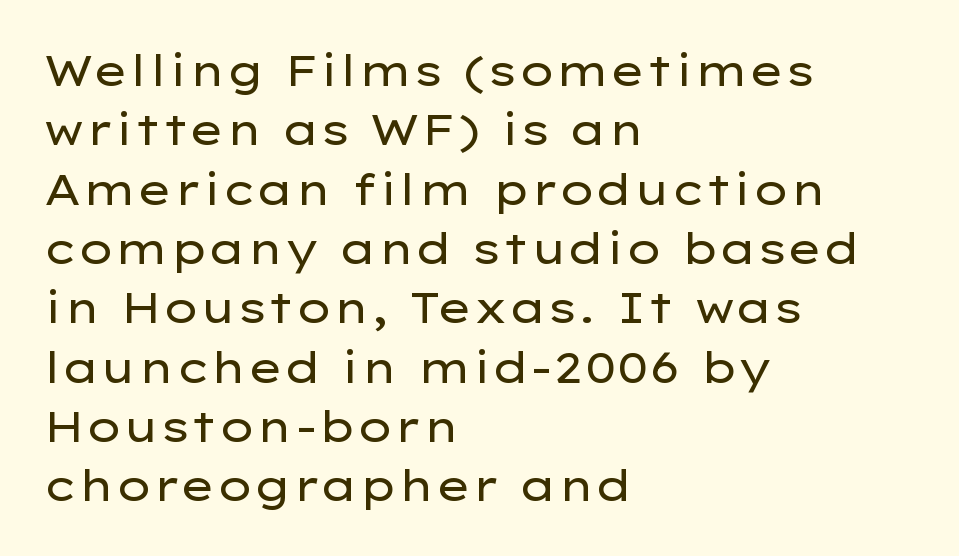
The image shows 43 px regular-weight, wide sans-serif type, upright; set left-aligned, normal line spacing (1.38x), normal letter spacing, not underlined; low stroke contrast and a medium x-height.
